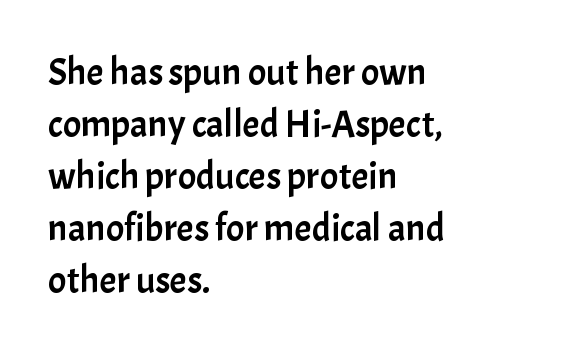
These lines sit exactly where default settings would place them. No feet cap the strokes, marking this as sans-serif type. Is there any slant? The stems are plumb. Think of a printed novel: that variable character pitch is what you see here. Students, note that the glyphs here touch the page at normal intervals. All the whitespace from short lines collects on the right.
